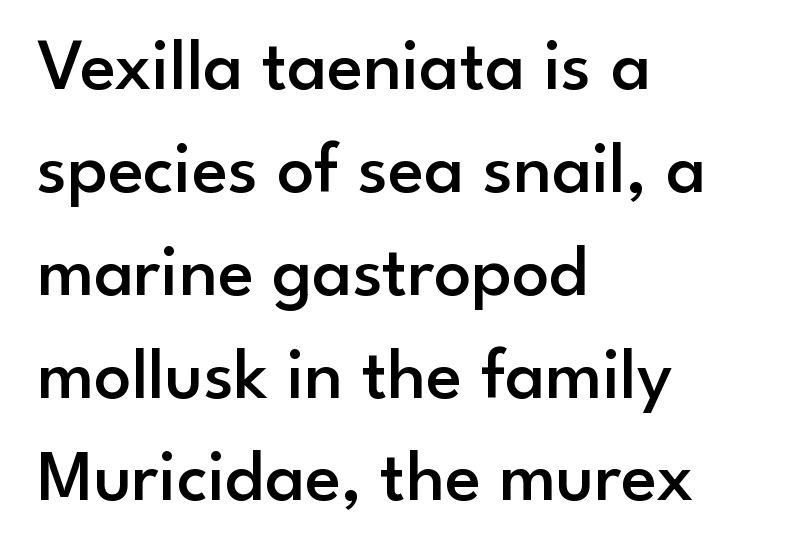
Is there any slant? The stems are plumb. Lines of text with bare space underneath. This block has exactly the height ordinary leading produces. The face used here is proportionally spaced, like ordinary book or web type. Weight: semibold (demi). The type is set solid horizontally, with unmodified tracking.
